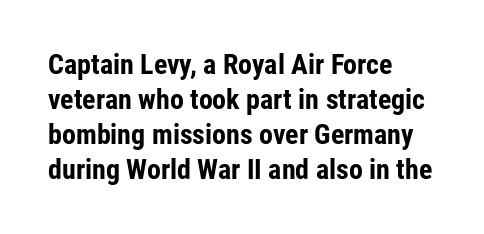
Q: Is the text bold? A: Yes.
Q: Is the text italic (slanted)? A: No, it is upright.
Q: Is the typeface a serif or a sans-serif typeface? A: Sans-serif.
Q: Is the text underlined? A: No.
Q: How is the paragraph aligned? A: Left-aligned.
Q: Is the spacing between letters normal or unusually wide? A: Normal.
Q: Is the spacing between lines tight, normal or loose? A: Normal.
Q: Width (condensed, normal, or wide)? A: Condensed.
Q: Stroke contrast? A: Low.
Q: x-height? A: Medium.
Q: Monospaced? A: No.
